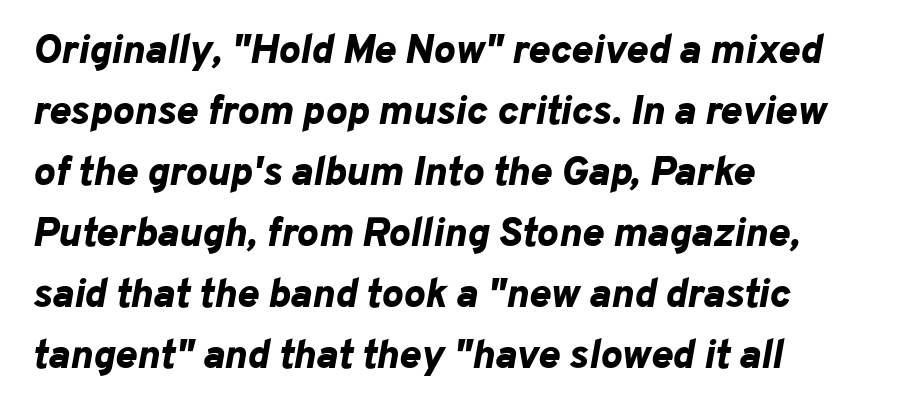
The rendering uses natural spacing where letterforms have individual widths. The letters sit at their default tracking, neither squeezed nor spread. The setting favours the left margin, as ordinary paragraphs usually do. Rule under the text: the space is simply empty.
